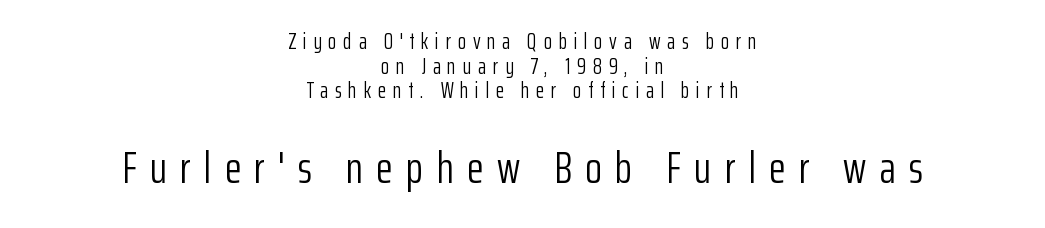
The image shows 44 px light, condensed sans-serif type, upright; set centered, tight line spacing (1.12x), unusually wide letter spacing (+0.3 em), not underlined; the second (bottom) block is 2.0x larger; low stroke contrast and a medium x-height.
